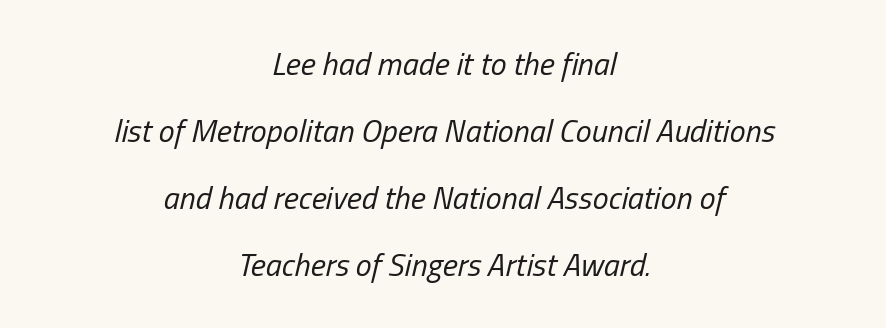
In CSS terms this would be text-align: center. Nobody touched the tracking dial on this one. Type without underlining. Here the designer chose a conventional face with non-uniform glyph widths. A typesetter would call this leading open, well beyond the default. Nothing heavy about these letters — not bold at all.
